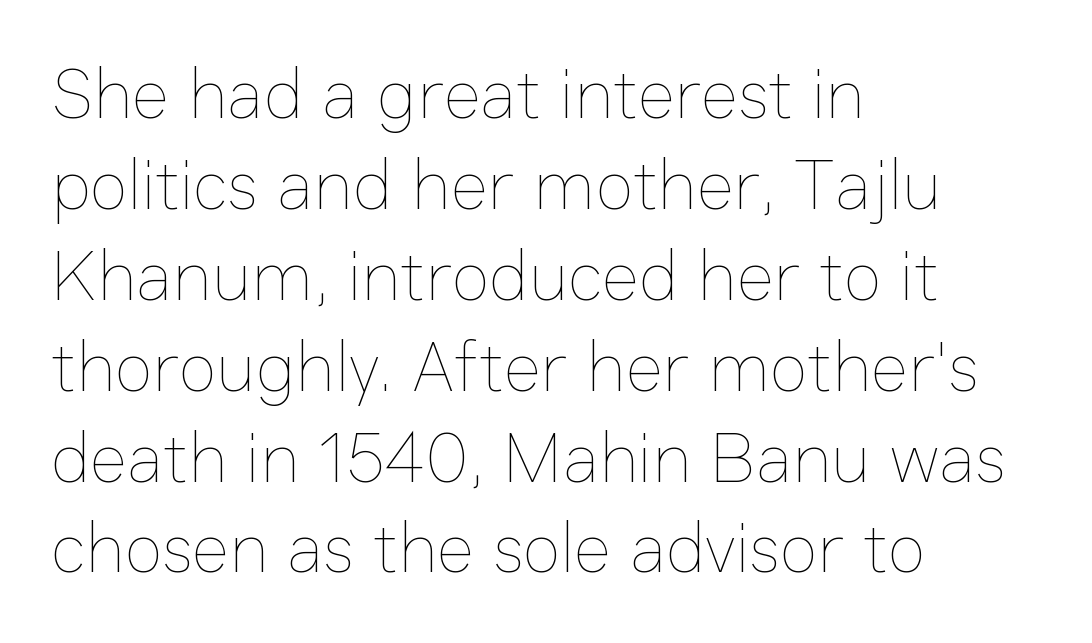
Here the glyphs are tracked normally, forming tight word shapes. The font sits on the lighter half of the weight spectrum, regular included. No italicization has been applied; the sample stays upright. The vertical gap from one line to the next is medium.
